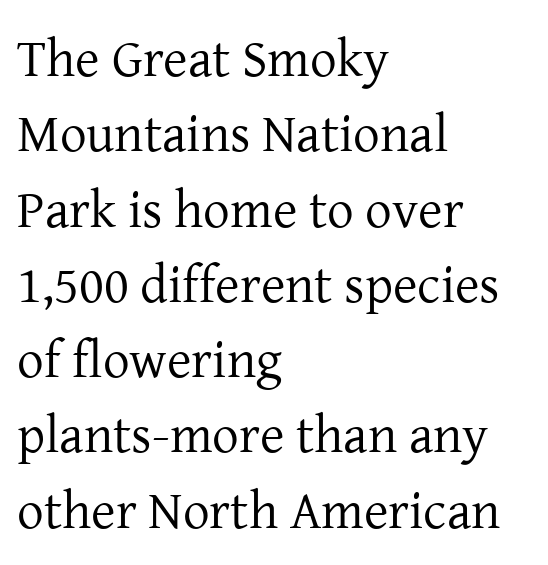
Q: Is the text bold? A: No.
Q: Is the text italic (slanted)? A: No, it is upright.
Q: Is the typeface a serif or a sans-serif typeface? A: Serif.
Q: Is the text underlined? A: No.
Q: How is the paragraph aligned? A: Left-aligned.
Q: Is the spacing between letters normal or unusually wide? A: Normal.
Q: Is the spacing between lines tight, normal or loose? A: Normal.
Q: Width (condensed, normal, or wide)? A: Normal.
Q: Stroke contrast? A: Low.
Q: x-height? A: Medium.
Q: Monospaced? A: No.
